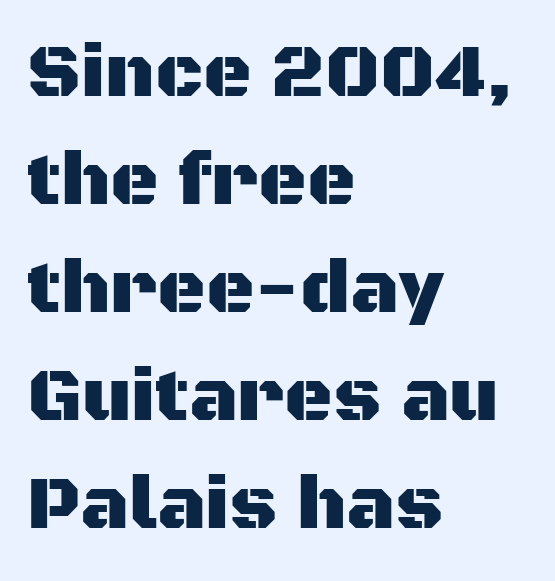
The face used here is a sans, in the tradition of grotesques and geometrics. Rule under the text: the space is simply empty. Notice how the stems are strictly vertical — no italics here. If you measured baseline to baseline, you'd find a middling distance. Characters follow at the spacing the type designer built in.
